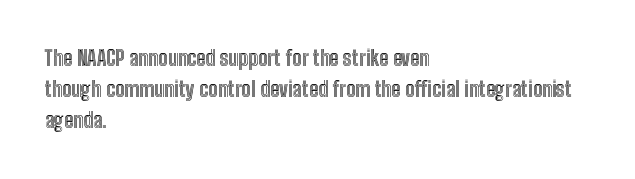
Q: Is the text italic (slanted)? A: No, it is upright.
Q: Is the text underlined? A: No.
Q: How is the paragraph aligned? A: Left-aligned.
Q: Is the spacing between letters normal or unusually wide? A: Normal.
Q: Is the spacing between lines tight, normal or loose? A: Normal.
